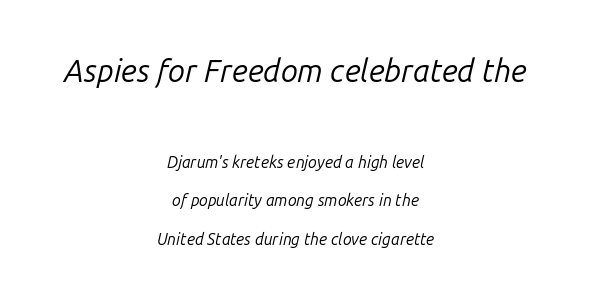
The image shows 31 px regular-weight type, italic (leaning right); set centered, loose line spacing (2.41x), normal letter spacing, not underlined; the first (top) block is 1.94x larger; low stroke contrast and a medium x-height.
